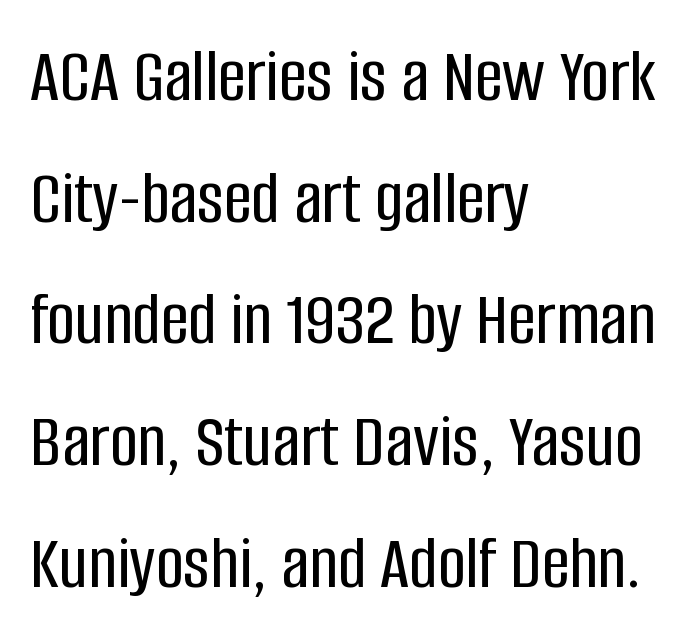
Q: Is the text italic (slanted)? A: No, it is upright.
Q: Is the typeface a serif or a sans-serif typeface? A: Sans-serif.
Q: Is the text underlined? A: No.
Q: How is the paragraph aligned? A: Left-aligned.
Q: Is the spacing between letters normal or unusually wide? A: Normal.
Q: Is the spacing between lines tight, normal or loose? A: Normal.
Q: Width (condensed, normal, or wide)? A: Condensed.
Q: Stroke contrast? A: Low.
Q: x-height? A: Large.
Q: Monospaced? A: No.
